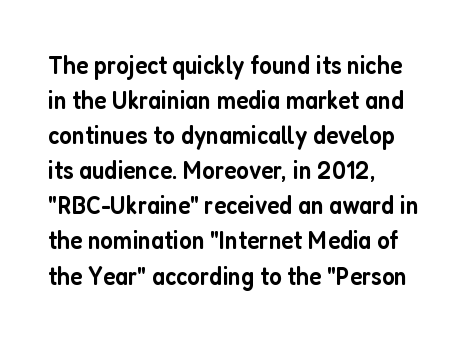
The image shows 26 px text type, upright; set left-aligned, normal line spacing (1.35x), normal letter spacing, not underlined.
